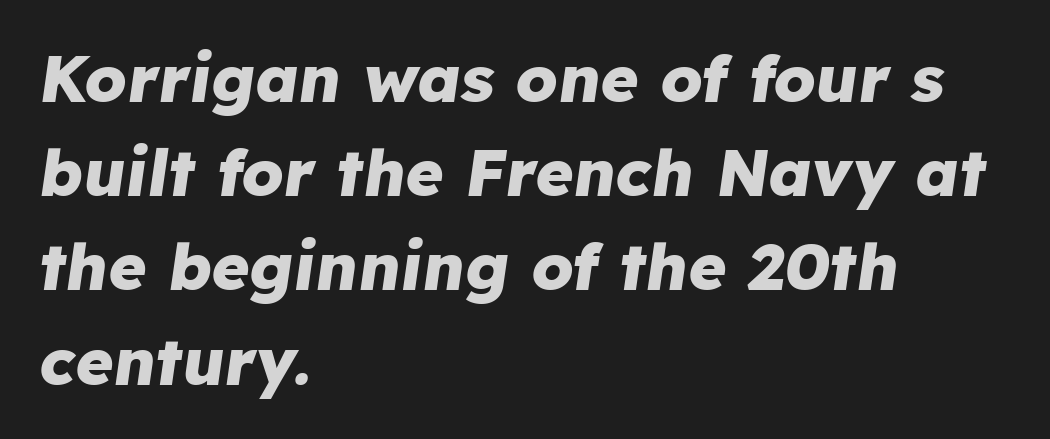
{"italic": "yes", "lean": "right", "slant_degrees": 8, "bold": "yes", "weight": "heavy", "width": "normal", "stroke_contrast": "low", "x_height": "medium", "monospaced": "no", "underline": "no", "align": "left", "line_spacing": "normal", "line_spacing_ratio": 1.45, "letter_spacing": "normal", "letter_spacing_em": 0.0, "glyph_px": 65}
